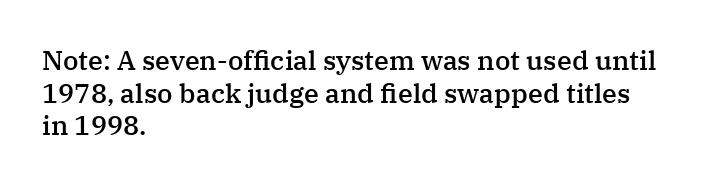
The image shows 27 px text type, upright; set left-aligned, line spacing 1.21x, normal letter spacing, not underlined.
